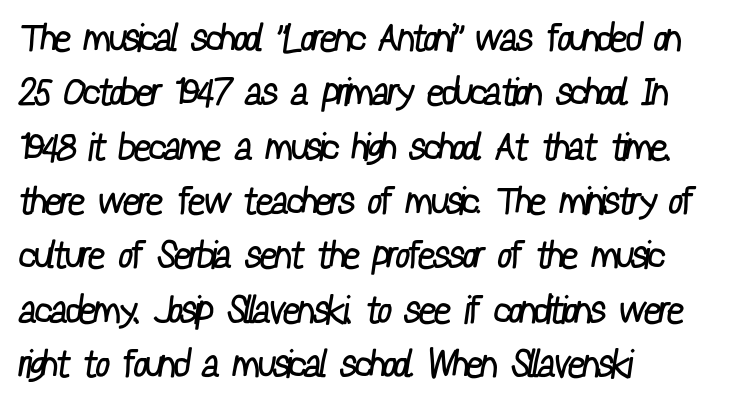
This sample uses a sans-serif face. The line texture is even and compact thanks to regular tracking. This is not heavy type; no bold has been used. Line spacing here is normal. The compositor pushed each line to the left boundary. Rule under the text: the space is simply empty.
